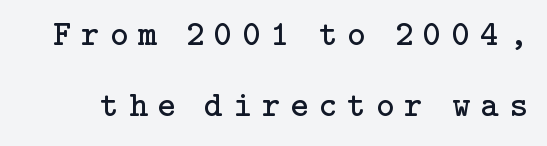
A bare baseline throughout the passage. This block would shrink considerably if given ordinary leading; it's expanded now. Inter-character spacing is expanded well beyond the font's built-in metrics. Is the type heavy? It reads as light-to-regular instead.
